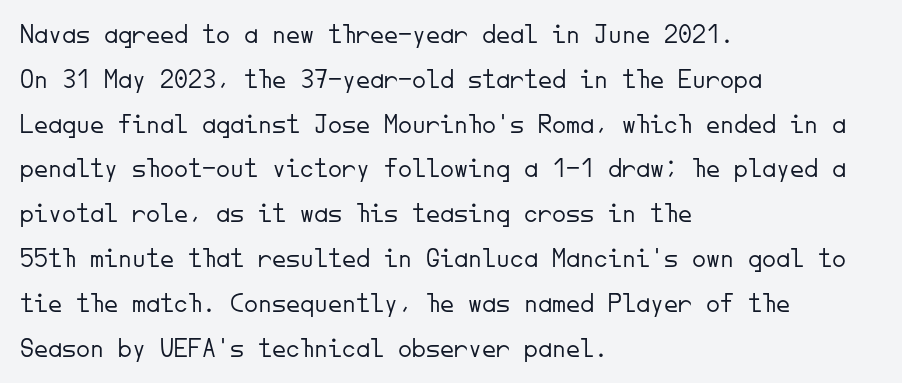
If you measured baseline to baseline, you'd find a middling distance. The face used here is monospaced, like something from a code editor. The letters stand straight up with perfectly vertical stems. Compared with a typical body face, this is equally light or lighter still. Just letters on the line, the space beneath them empty.
